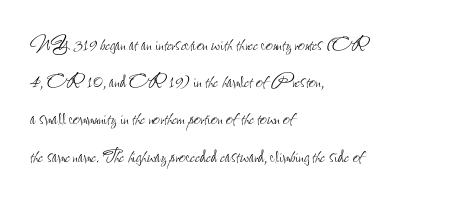
This sample uses plain, unmodified letter spacing. Has an underline been added? It has not. The designer left line spacing at the default. The cut favours lightness, reaching ordinary text weight at its darkest. Layout note: lines flush left.
